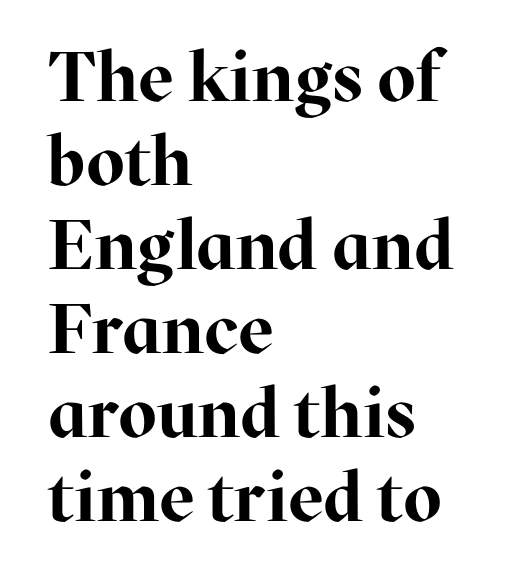
Just letters on the line, the space beneath them empty. Posture: upright roman. You'd pick this weight for a headline — it's a proper bold. Each line starts at the same left margin while the right side varies. Little horizontal feet cap the strokes, marking this as serif type.
